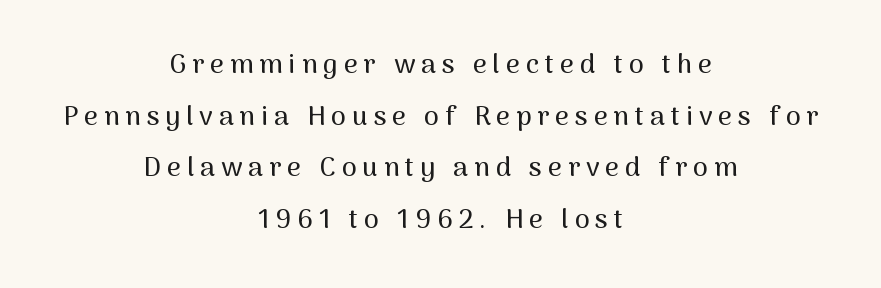
Q: Is the text italic (slanted)? A: No, it is upright.
Q: Is the text underlined? A: No.
Q: How is the paragraph aligned? A: Centered.
Q: Is the spacing between letters normal or unusually wide? A: Unusually wide.
Q: Is the spacing between lines tight, normal or loose? A: Loose.
